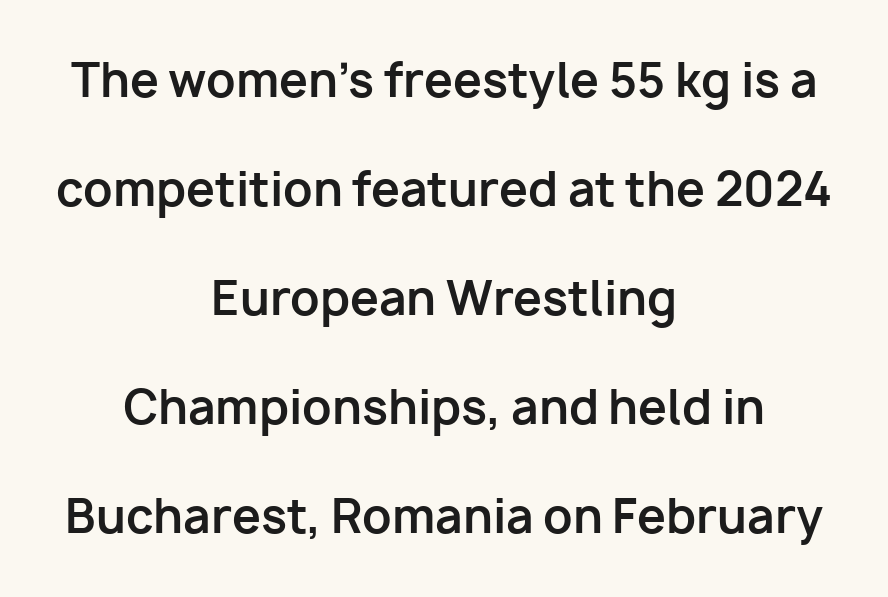
{"serif": "no", "italic": "no", "bold": "yes", "weight": "bold", "width": "normal", "stroke_contrast": "low", "x_height": "medium", "monospaced": "no", "underline": "no", "align": "center", "line_spacing": "loose", "line_spacing_ratio": 2.37, "letter_spacing": "normal", "letter_spacing_em": 0.0, "glyph_px": 46}
